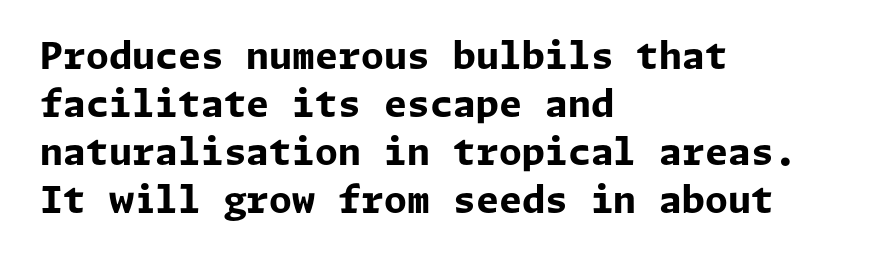
Q: Is the text bold? A: Yes.
Q: Is the text italic (slanted)? A: No, it is upright.
Q: Is the typeface a serif or a sans-serif typeface? A: Sans-serif.
Q: Is the text underlined? A: No.
Q: How is the paragraph aligned? A: Left-aligned.
Q: Is the spacing between letters normal or unusually wide? A: Normal.
Q: Is the spacing between lines tight, normal or loose? A: Normal.
Q: Width (condensed, normal, or wide)? A: Normal.
Q: Stroke contrast? A: Low.
Q: x-height? A: Medium.
